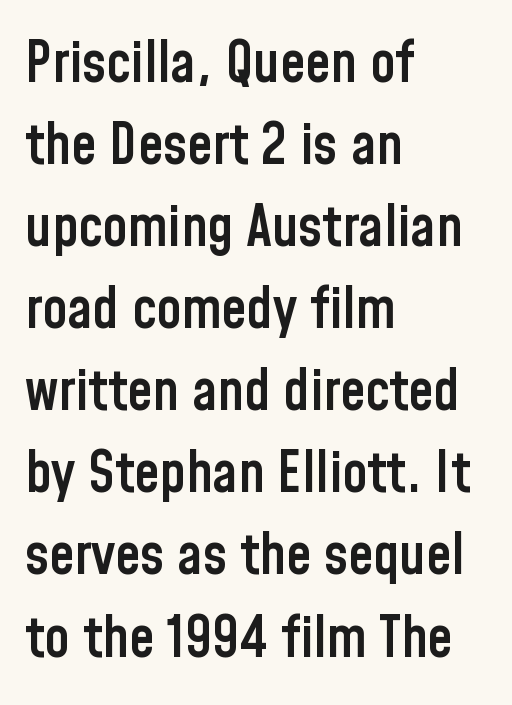
{"serif": "no", "italic": "no", "bold": "semi", "weight": "semibold", "width": "condensed", "stroke_contrast": "low", "x_height": "medium", "monospaced": "no", "underline": "no", "align": "left", "line_spacing": "normal", "line_spacing_ratio": 1.44, "letter_spacing": "normal", "letter_spacing_em": 0.0, "glyph_px": 57}
